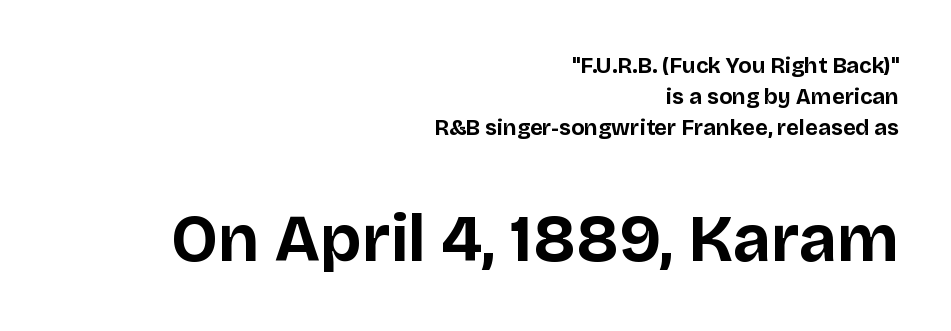
{"serif": "no", "italic": "no", "bold": "yes", "weight": "bold", "width": "normal", "stroke_contrast": "low", "x_height": "large", "monospaced": "no", "underline": "no", "align": "right", "line_spacing": "normal", "line_spacing_ratio": 1.42, "letter_spacing": "normal", "letter_spacing_em": 0.0, "larger_block": "second", "size_ratio": 3.0, "glyph_px": 66}
